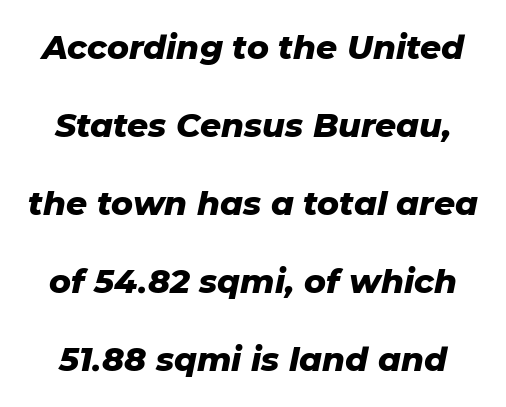
Q: Is the text bold? A: Yes.
Q: Is the text italic (slanted)? A: Yes, it leans right by about 11 degrees.
Q: Is the text underlined? A: No.
Q: Is the spacing between letters normal or unusually wide? A: Normal.
Q: Is the spacing between lines tight, normal or loose? A: Loose.
Q: Width (condensed, normal, or wide)? A: Normal.
Q: Stroke contrast? A: Low.
Q: x-height? A: Medium.
Q: Monospaced? A: No.
